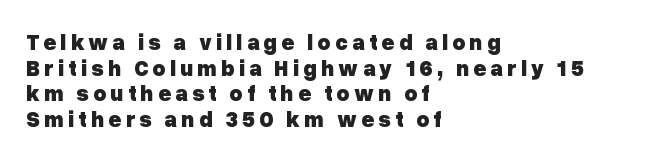
The image shows 22 px bold type, upright; set left-aligned, line spacing 1.16x, not underlined.
